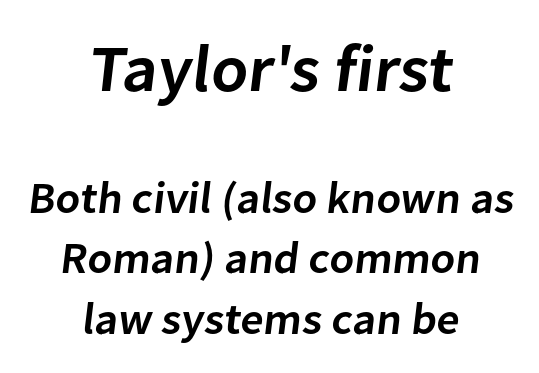
The image shows 66 px semibold sans-serif type; set centered, normal line spacing (1.37x), normal letter spacing, not underlined; the first (top) block is 1.5x larger; low stroke contrast and a medium x-height.
